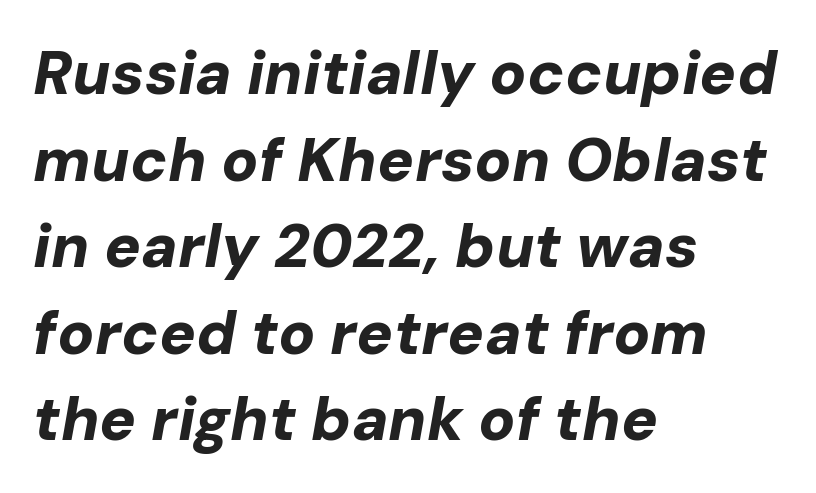
The image shows 61 px bold type, italic (leaning right); set left-aligned, normal line spacing (1.42x), normal letter spacing, not underlined; low stroke contrast and a medium x-height.
